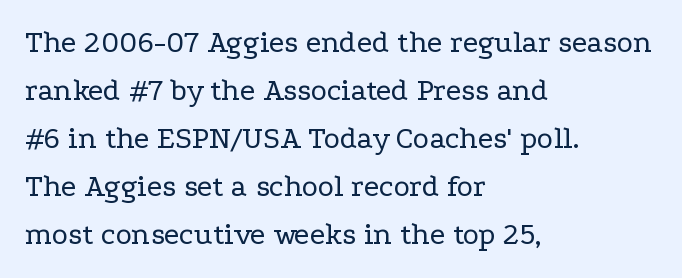
The gaps between neighbouring characters are ordinary and unremarkable. Stem width sits at or under what a default text font uses. Old-style or modern, the face here clearly has serifs. Is there any slant? The stems are plumb.
